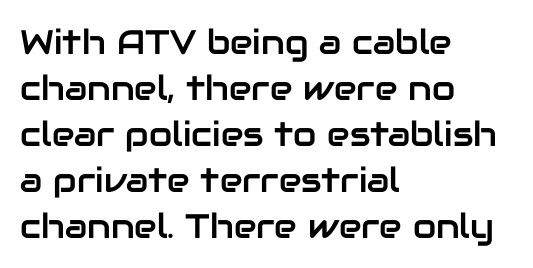
The image shows 34 px sans-serif type, upright; set left-aligned, normal line spacing (1.35x), normal letter spacing, not underlined; low stroke contrast and a medium x-height.
